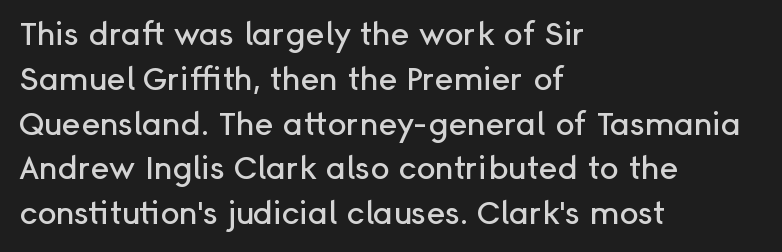
{"serif": "no", "italic": "no", "width": "normal", "stroke_contrast": "low", "x_height": "medium", "monospaced": "no", "underline": "no", "align": "left", "line_spacing": "normal", "line_spacing_ratio": 1.4, "letter_spacing": "normal", "letter_spacing_em": 0.0, "glyph_px": 32}
